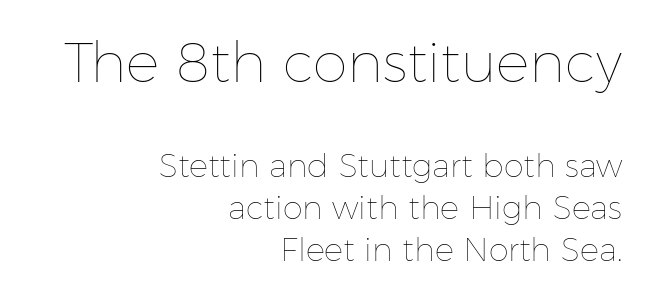
Rows of type keep a routine distance in the vertical direction. The face used here appears at its bigger size in the upper chunk. Stems and bowls with no extra thickness — not bold. The rendering uses natural spacing where letterforms have individual widths.
